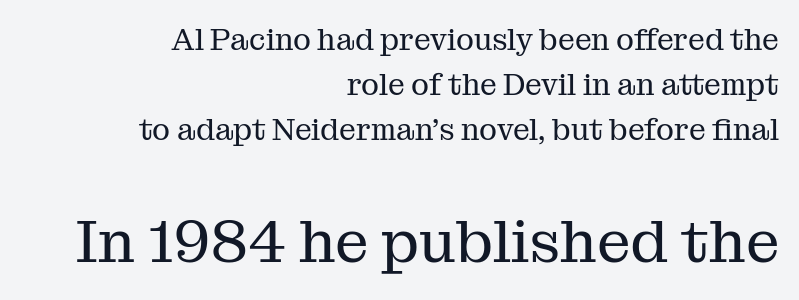
The image shows 60 px regular-weight serif type, upright; set right-aligned, normal line spacing (1.5x), normal letter spacing, not underlined; the second (bottom) block is 2.0x larger; medium stroke contrast and a medium x-height.
